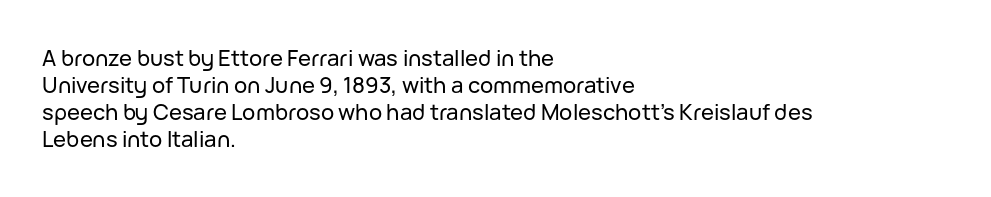
Q: Is the text italic (slanted)? A: No, it is upright.
Q: Is the text underlined? A: No.
Q: How is the paragraph aligned? A: Left-aligned.
Q: Is the spacing between letters normal or unusually wide? A: Normal.
